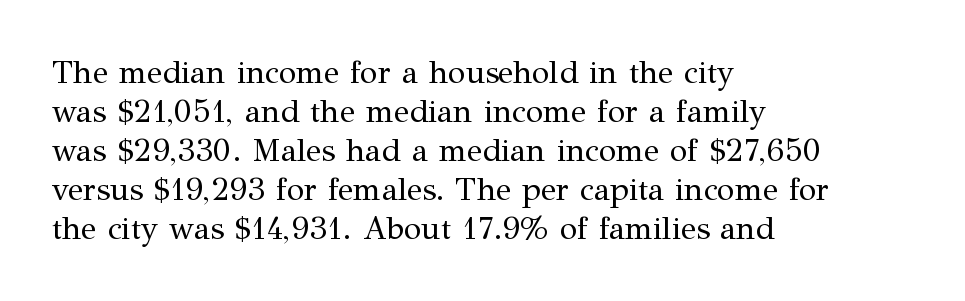
Q: Is the text bold? A: No.
Q: Is the text italic (slanted)? A: No, it is upright.
Q: Is the typeface a serif or a sans-serif typeface? A: Serif.
Q: Is the text underlined? A: No.
Q: How is the paragraph aligned? A: Left-aligned.
Q: Is the spacing between letters normal or unusually wide? A: Normal.
Q: Width (condensed, normal, or wide)? A: Normal.
Q: Stroke contrast? A: Medium.
Q: x-height? A: Medium.
Q: Monospaced? A: No.
